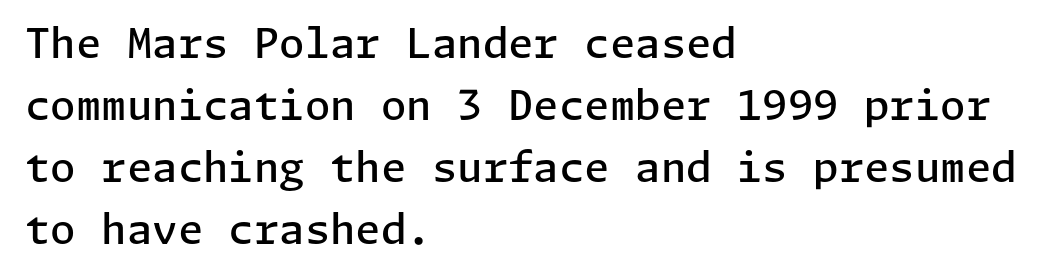
{"serif": "no", "italic": "no", "bold": "semi", "weight": "semibold", "width": "normal", "stroke_contrast": "low", "x_height": "medium", "underline": "no", "align": "left", "line_spacing": "normal", "line_spacing_ratio": 1.51, "letter_spacing": "normal", "letter_spacing_em": 0.0, "glyph_px": 41}
